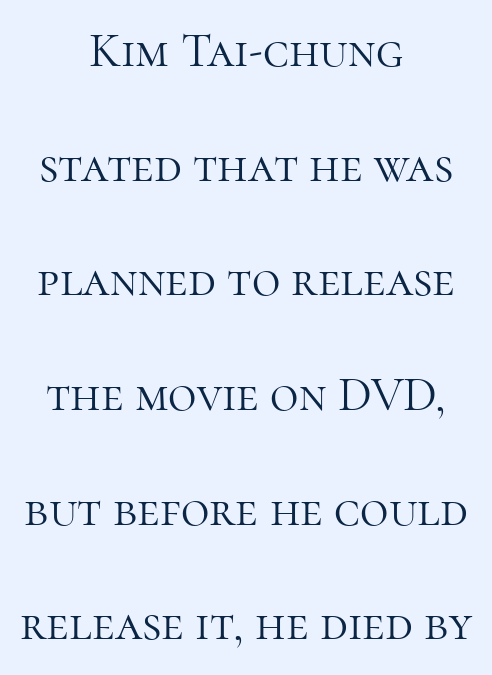
Regarding serifs, this sample has them. Whoever set this chose breathing room over compactness in the vertical rhythm. The letters look calm and open, with moderate or lighter stems. This rendering leaves character spacing at its baseline value. The whitespace from short lines is split evenly between both sides. The rendering uses natural spacing where letterforms have individual widths.
